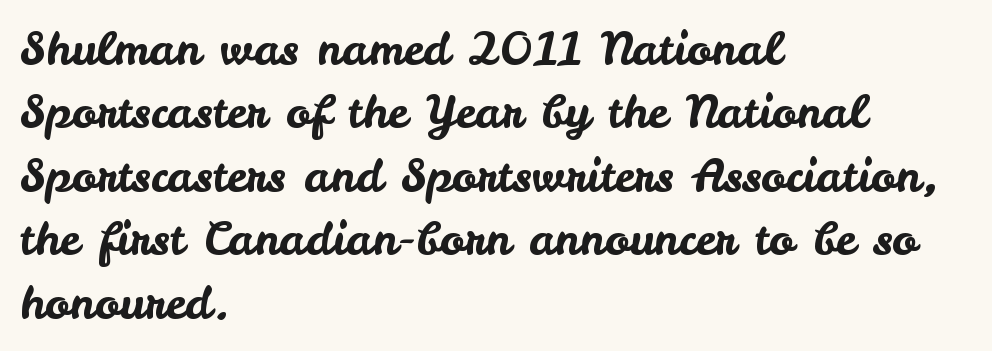
Q: Is the text italic (slanted)? A: Yes.
Q: Is the typeface a serif or a sans-serif typeface? A: Sans-serif.
Q: Is the text underlined? A: No.
Q: How is the paragraph aligned? A: Left-aligned.
Q: Is the spacing between letters normal or unusually wide? A: Normal.
Q: Is the spacing between lines tight, normal or loose? A: Normal.
Q: Width (condensed, normal, or wide)? A: Normal.
Q: Stroke contrast? A: Low.
Q: x-height? A: Small.
Q: Monospaced? A: No.
